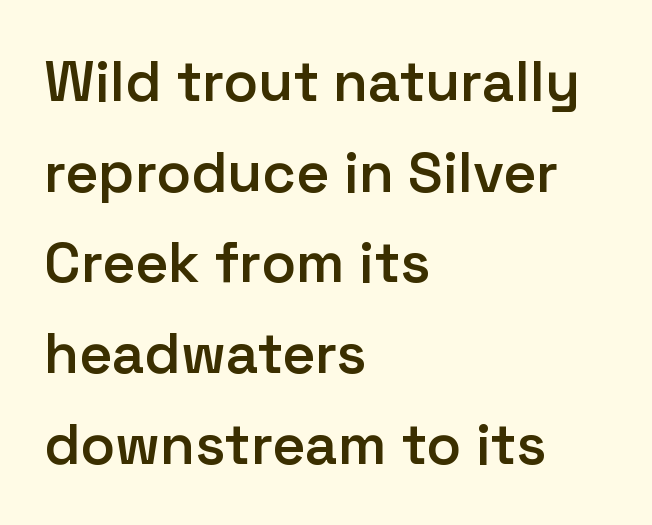
Q: Is the text bold? A: Semi-bold.
Q: Is the text italic (slanted)? A: No, it is upright.
Q: Is the typeface a serif or a sans-serif typeface? A: Sans-serif.
Q: Is the text underlined? A: No.
Q: How is the paragraph aligned? A: Left-aligned.
Q: Is the spacing between letters normal or unusually wide? A: Normal.
Q: Is the spacing between lines tight, normal or loose? A: Normal.
Q: Width (condensed, normal, or wide)? A: Normal.
Q: Stroke contrast? A: Low.
Q: x-height? A: Medium.
Q: Monospaced? A: No.
